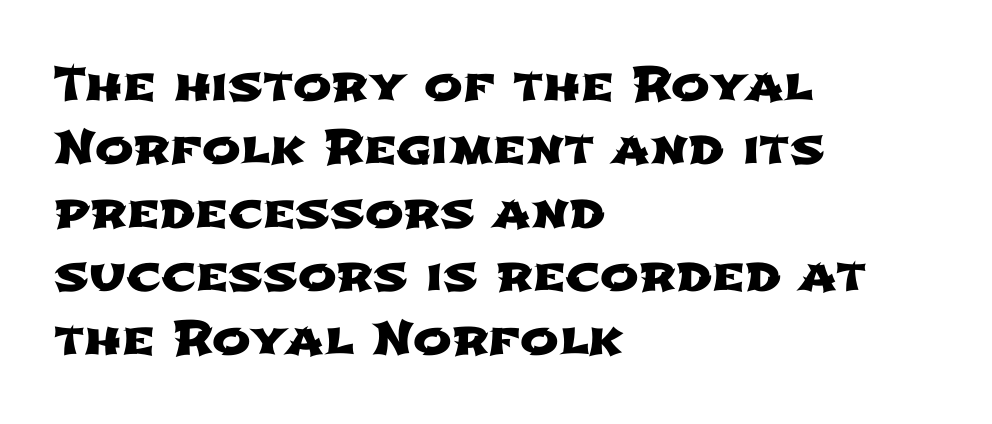
A typesetter would call this leading conventional body-copy spacing. The tracking reads as untouched default to a designer's eye. The rendering uses natural spacing where letterforms have individual widths. The type family on display is of the sans-serif kind. Descender tails drop into unmarked territory. Casual observation: everything's shoved over to the left.
